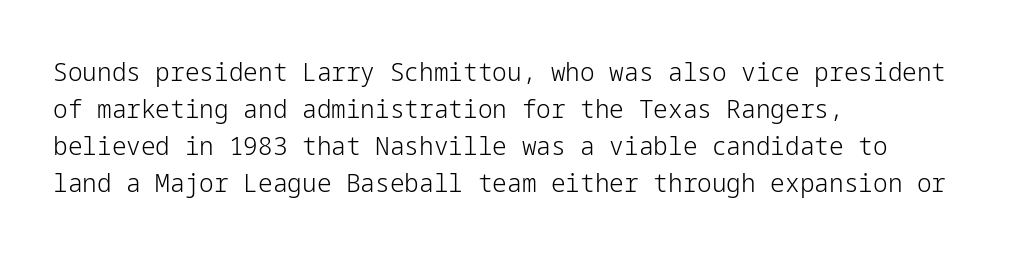
The image shows 26 px text type, upright; set left-aligned, normal line spacing (1.42x), normal letter spacing, not underlined.
